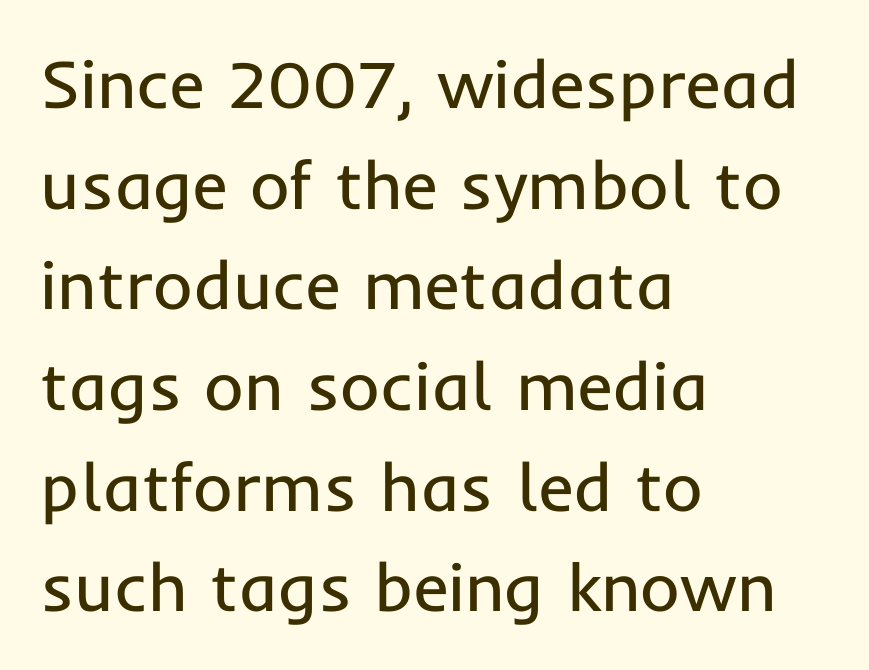
Spacing verdict: proportional, widths tailored to each character. The line-height multiplier appears to be the usual default. Every character sits straight up, as roman type does. Stems here are at most as thick as an everyday book face.
